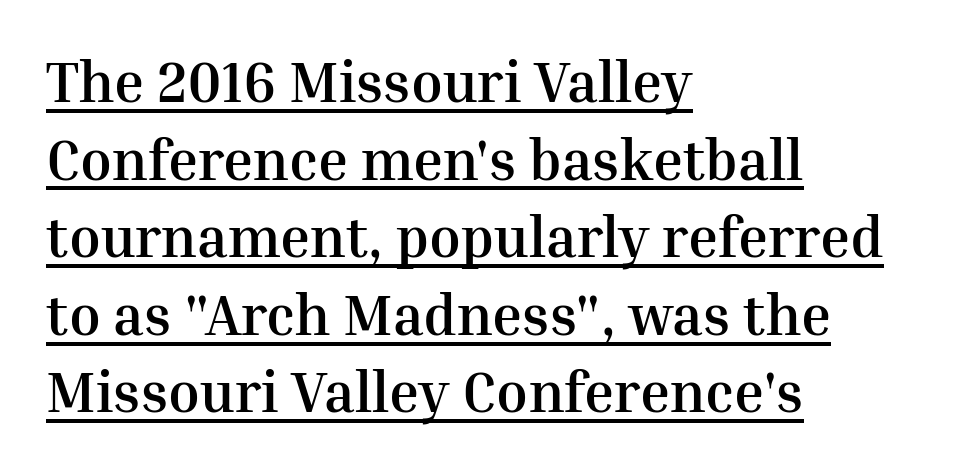
Q: Is the text bold? A: Yes.
Q: Is the text italic (slanted)? A: No, it is upright.
Q: Is the typeface a serif or a sans-serif typeface? A: Serif.
Q: Is the text underlined? A: Yes.
Q: How is the paragraph aligned? A: Left-aligned.
Q: Is the spacing between letters normal or unusually wide? A: Normal.
Q: Is the spacing between lines tight, normal or loose? A: Normal.
Q: Width (condensed, normal, or wide)? A: Normal.
Q: Stroke contrast? A: Medium.
Q: x-height? A: Medium.
Q: Monospaced? A: No.
